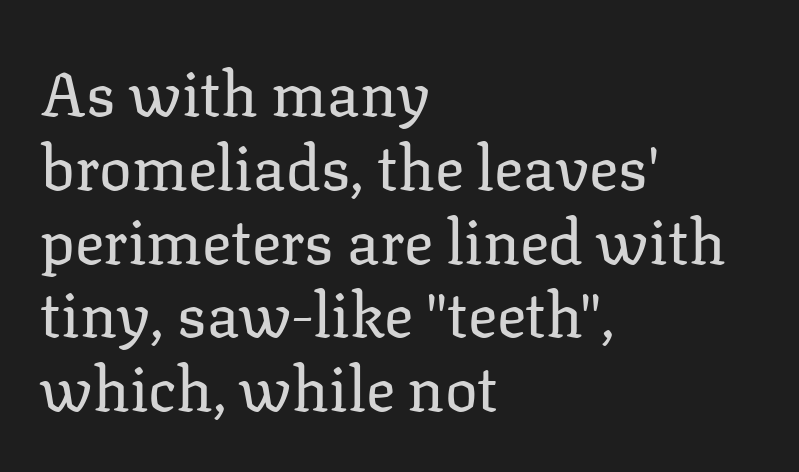
Underline: absent. What kind of face is this? One with serifs. The font's upright variant was chosen for this text. Here the designer chose a conventional face with non-uniform glyph widths.
